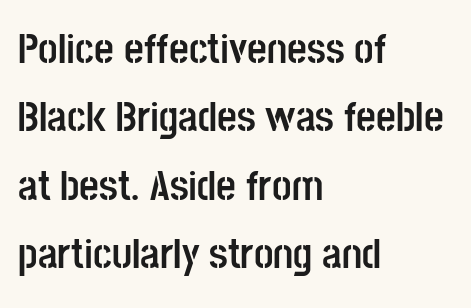
The designer went with a sans here, leaving each stem footless. The letters stand straight up with perfectly vertical stems. What weight is shown? A full bold with thick strokes. If you measured baseline to baseline, you'd find a middling distance. The rendering uses natural spacing where letterforms have individual widths.
